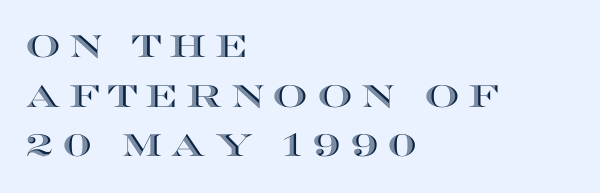
The image shows 31 px wide type, upright; set left-aligned, normal line spacing (1.6x), unusually wide letter spacing (+0.27 em), not underlined; a large x-height.
